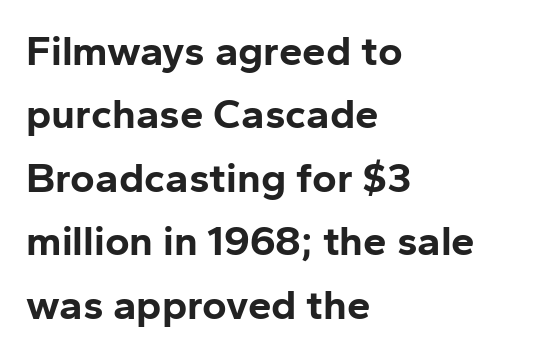
The image shows 42 px bold sans-serif type, upright; set left-aligned, normal line spacing (1.51x), normal letter spacing, not underlined; low stroke contrast and a medium x-height.
